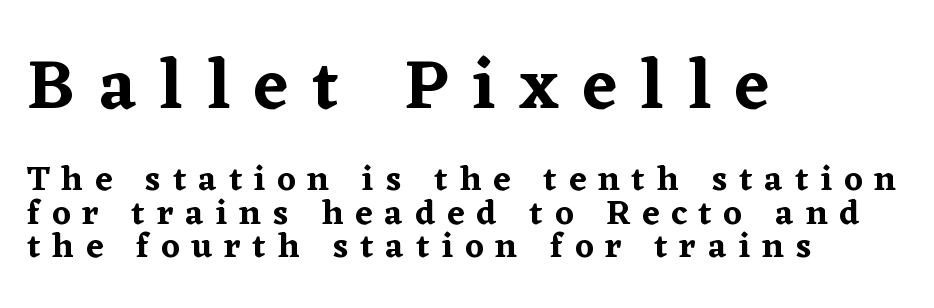
{"serif": "yes", "italic": "no", "width": "normal", "stroke_contrast": "low", "x_height": "medium", "monospaced": "no", "underline": "no", "align": "left", "line_spacing": "tight", "line_spacing_ratio": 0.96, "letter_spacing": "wide", "letter_spacing_em": 0.34, "larger_block": "first", "size_ratio": 2.0, "glyph_px": 70}
